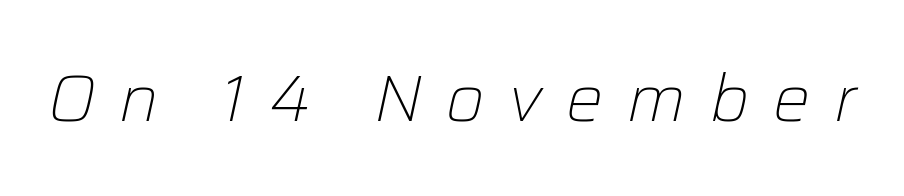
The rendering uses natural spacing where letterforms have individual widths. Does extra space separate the letters? Yes, quite a lot of it. The cut favours lightness, reaching ordinary text weight at its darkest. When letters slant like this, we call the style italic. The space beneath each line is pristine and unruled.
